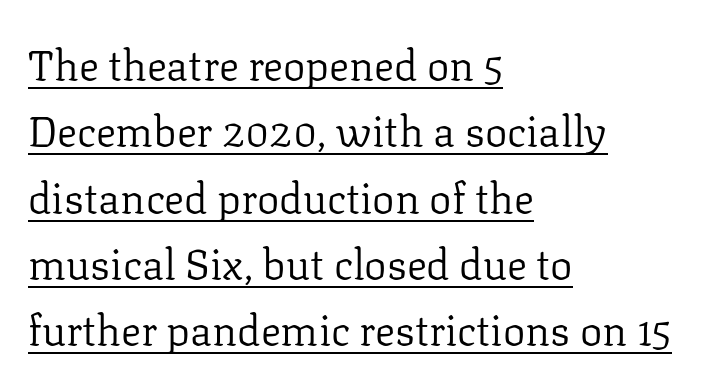
The type sits square on the baseline with zero lean. Underline: present. The gaps between neighbouring characters are ordinary and unremarkable. Line starts are locked; line ends wander. The rows are spaced the way most documents space them. The passage shown is typed in a proportional face where columns would drift.
